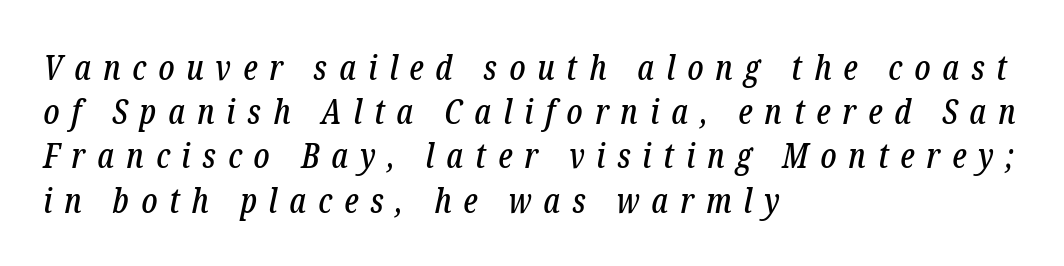
Has an underline been added? It has not. The rendering inserts visible extra space after every character. An italicized treatment has been applied to the whole sample. Serifs: yes, visible at the terminals of the letterforms. Normally led — the rows are evenly, conventionally spaced. The paragraph shown leans on its left margin.
